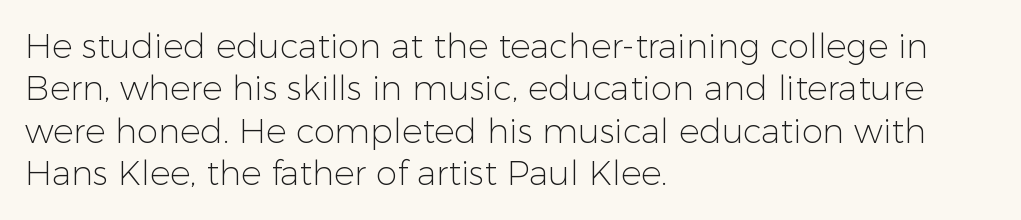
Q: Is the text bold? A: No.
Q: Is the text italic (slanted)? A: No, it is upright.
Q: Is the typeface a serif or a sans-serif typeface? A: Sans-serif.
Q: Is the text underlined? A: No.
Q: How is the paragraph aligned? A: Left-aligned.
Q: Is the spacing between letters normal or unusually wide? A: Normal.
Q: Is the spacing between lines tight, normal or loose? A: Normal.
Q: Width (condensed, normal, or wide)? A: Normal.
Q: Stroke contrast? A: Low.
Q: x-height? A: Medium.
Q: Monospaced? A: No.
